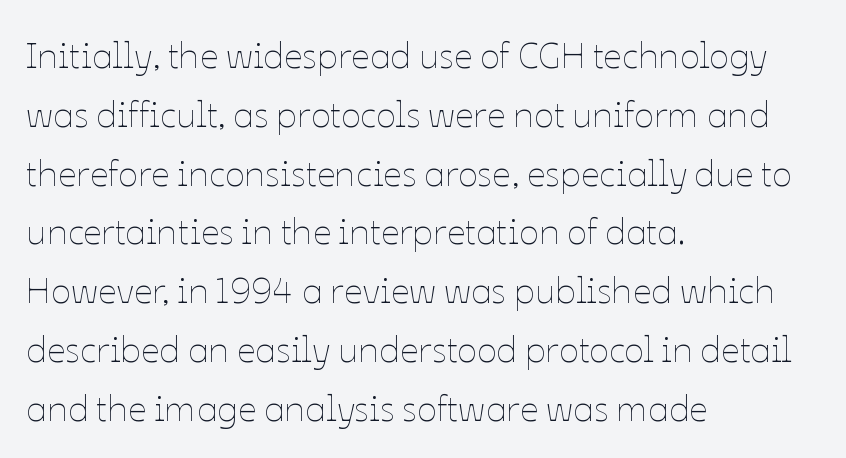
The image shows 37 px thin type, upright; set left-aligned, normal line spacing (1.59x), normal letter spacing, not underlined; low stroke contrast and a medium x-height.
